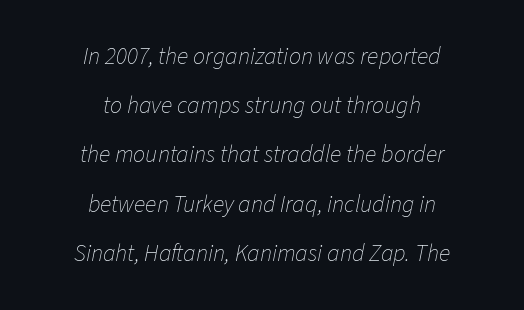
Clear beneath every line of the passage. You could fit nearly another row in the gap between these rows. Weight class: somewhere from thin through regular. The text carries the slant typical of an italic or oblique font. The rendering positions every line midway between the sides.
